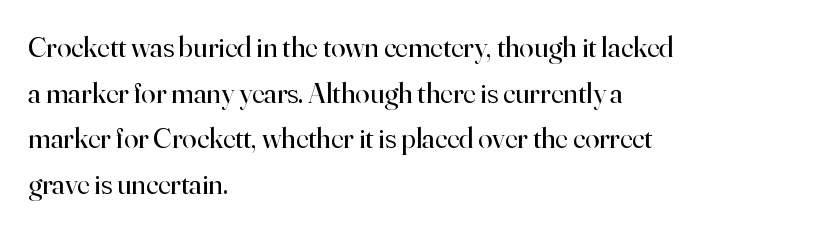
You could call the tracking neutral — neither tight nor loose. The passage shown is not bold in any degree. Glance below the letters and you will spot only blank space. The type family on display is of the serif kind.
